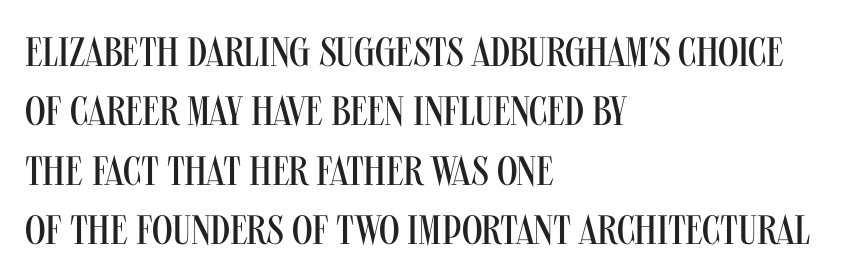
Line starts are locked; line ends wander. The letters advance in unequal steps, a hallmark of proportional type. Type without underlining. The passage shown has conventional tracking throughout.
